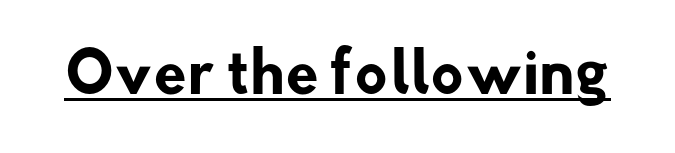
Honestly, the underline is the first thing you notice here. Standard letterfit; no display-style spreading of the glyphs. Summary of weight: heavy, a full bold. The font family rendered here belongs to the sans-serif group. Think of a printed novel: that variable character pitch is what you see here.
